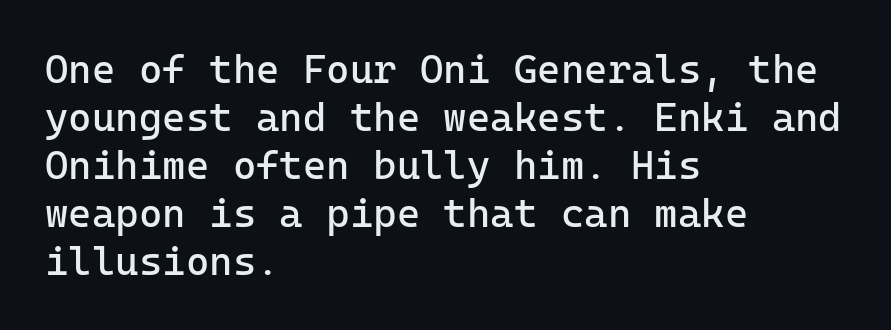
Q: Is the text bold? A: No.
Q: Is the text italic (slanted)? A: No, it is upright.
Q: Is the typeface a serif or a sans-serif typeface? A: Sans-serif.
Q: Is the text underlined? A: No.
Q: How is the paragraph aligned? A: Left-aligned.
Q: Is the spacing between letters normal or unusually wide? A: Normal.
Q: Width (condensed, normal, or wide)? A: Normal.
Q: Stroke contrast? A: Low.
Q: x-height? A: Medium.
